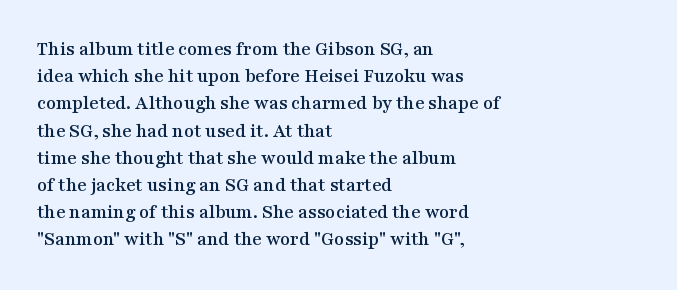
The image shows 20 px text type, upright; set left-aligned, normal line spacing (1.36x), normal letter spacing, not underlined.
